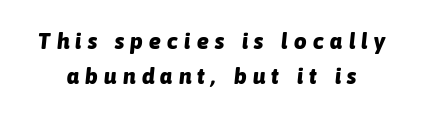
Typographic density is high because the face is bold. The strip under each line holds only bare page. Students, observe: this is what conventionally led text looks like. When letters slant like this, we call the style italic.
